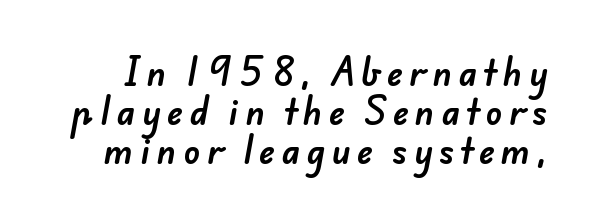
The image shows 34 px sans-serif type; set tight line spacing (1.14x), unusually wide letter spacing (+0.2 em), not underlined; low stroke contrast and a small x-height.
